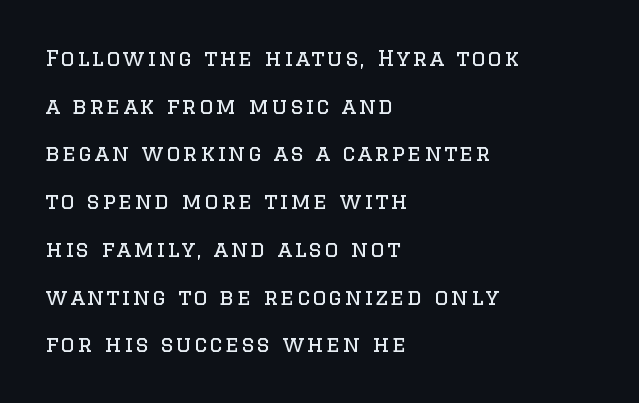
The image shows 22 px text type, upright; set left-aligned, loose line spacing (2.17x), not underlined.
